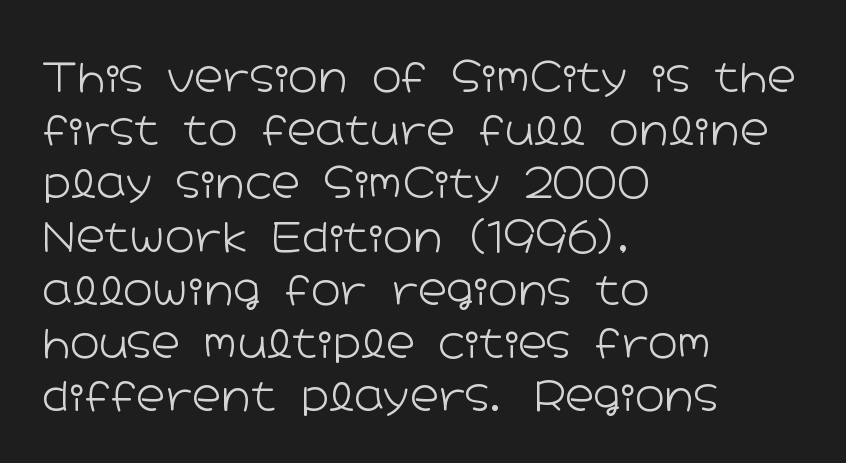
Q: Is the text bold? A: No.
Q: Is the text italic (slanted)? A: No, it is upright.
Q: Is the typeface a serif or a sans-serif typeface? A: Sans-serif.
Q: Is the text underlined? A: No.
Q: How is the paragraph aligned? A: Left-aligned.
Q: Is the spacing between letters normal or unusually wide? A: Normal.
Q: Is the spacing between lines tight, normal or loose? A: Normal.
Q: Width (condensed, normal, or wide)? A: Wide.
Q: Stroke contrast? A: Low.
Q: x-height? A: Medium.
Q: Monospaced? A: No.
